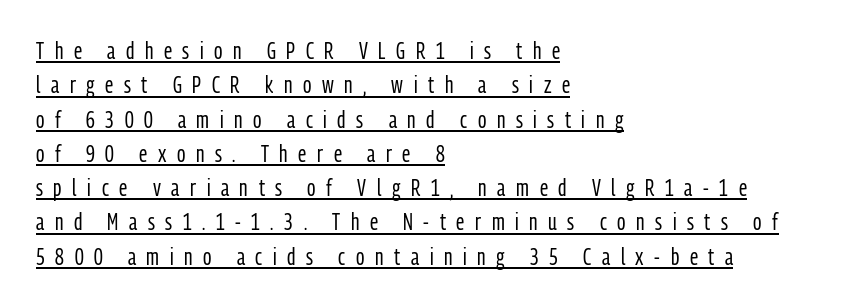
Rows of type keep a routine distance in the vertical direction. It's the straight-up-and-down kind of type. Teacher's note: observe the even left margin — that is flush-left alignment. The characters are drawn with everyday or finer stroke widths.
